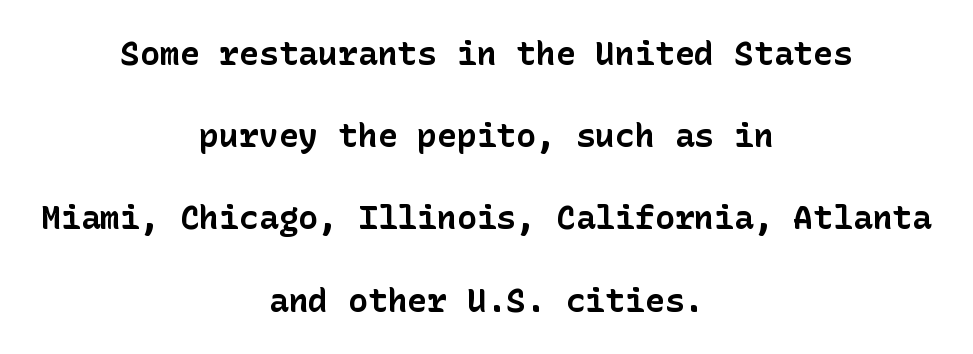
{"serif": "no", "italic": "no", "bold": "yes", "weight": "bold", "width": "normal", "stroke_contrast": "low", "x_height": "medium", "underline": "no", "align": "center", "line_spacing": "loose", "line_spacing_ratio": 2.49, "letter_spacing": "normal", "letter_spacing_em": 0.0, "glyph_px": 33}
